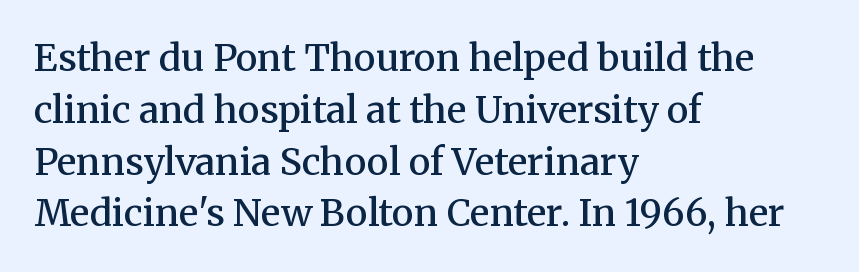
{"serif": "yes", "italic": "no", "bold": "semi", "weight": "semibold", "width": "normal", "stroke_contrast": "medium", "x_height": "medium", "monospaced": "no", "underline": "no", "align": "left", "line_spacing": "normal", "line_spacing_ratio": 1.4, "letter_spacing": "normal", "letter_spacing_em": 0.0, "glyph_px": 37}
